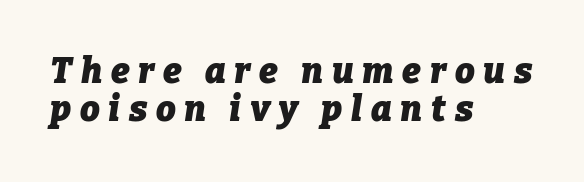
Compared with typical body copy, the letter spacing here is much looser. Is the block centered? No — it sits flush against the left margin. Rendered with sloped, italic letterforms. Baseline-to-baseline distance is barely more than the letter height.
